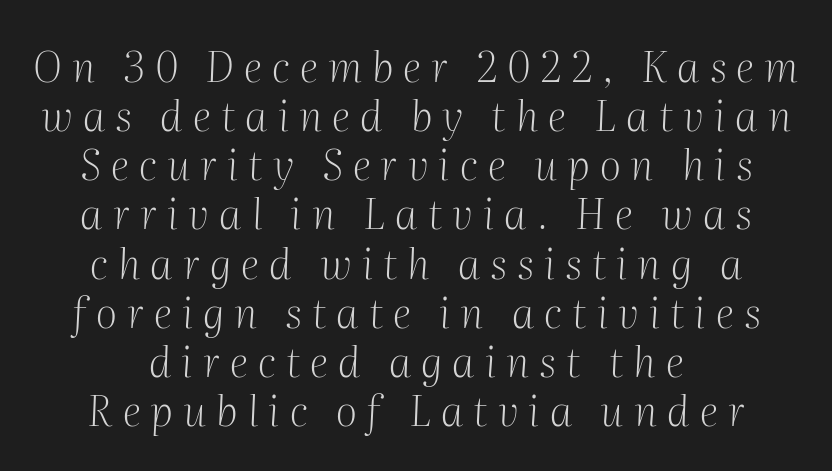
The image shows 42 px light serif type, italic (leaning right); set centered, line spacing 1.17x, unusually wide letter spacing (+0.24 em), not underlined; medium stroke contrast and a medium x-height.
